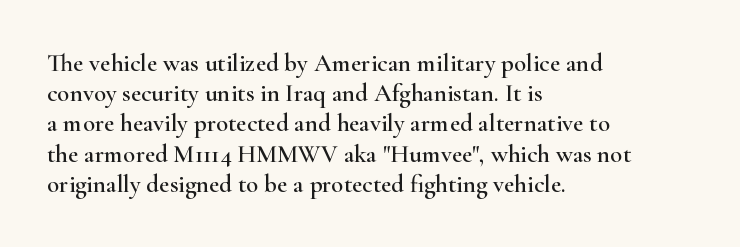
The image shows 25 px text type, upright; set left-aligned, line spacing 1.21x, normal letter spacing, not underlined.
